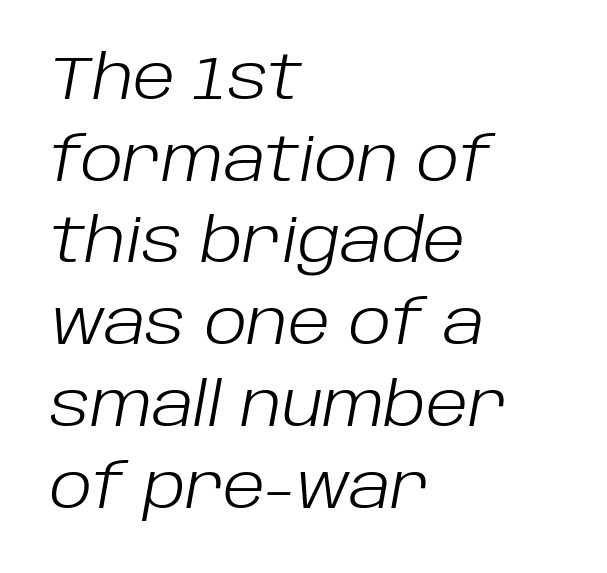
The image shows 61 px light type, italic (leaning right); set left-aligned, normal line spacing (1.34x), normal letter spacing, not underlined; low stroke contrast and a large x-height.
